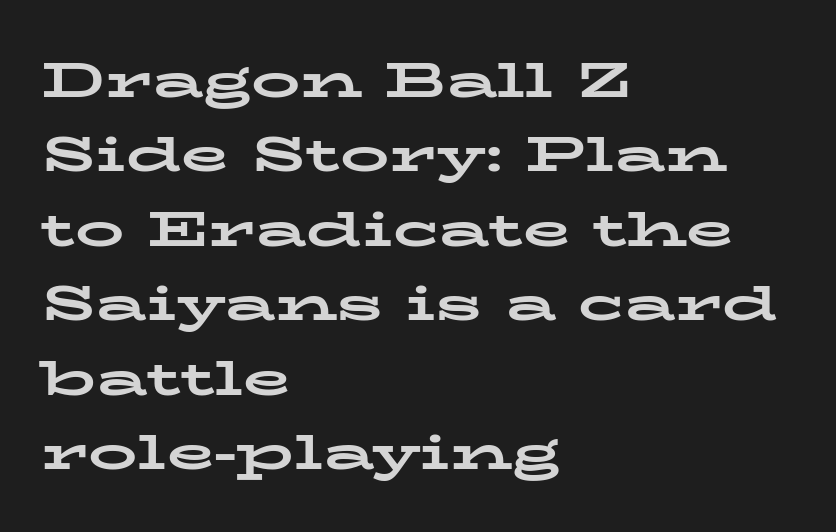
Q: Is the text bold? A: Yes.
Q: Is the text italic (slanted)? A: No, it is upright.
Q: Is the typeface a serif or a sans-serif typeface? A: Serif.
Q: Is the text underlined? A: No.
Q: How is the paragraph aligned? A: Left-aligned.
Q: Is the spacing between letters normal or unusually wide? A: Normal.
Q: Is the spacing between lines tight, normal or loose? A: Normal.
Q: Width (condensed, normal, or wide)? A: Wide.
Q: Stroke contrast? A: Low.
Q: x-height? A: Medium.
Q: Monospaced? A: No.
